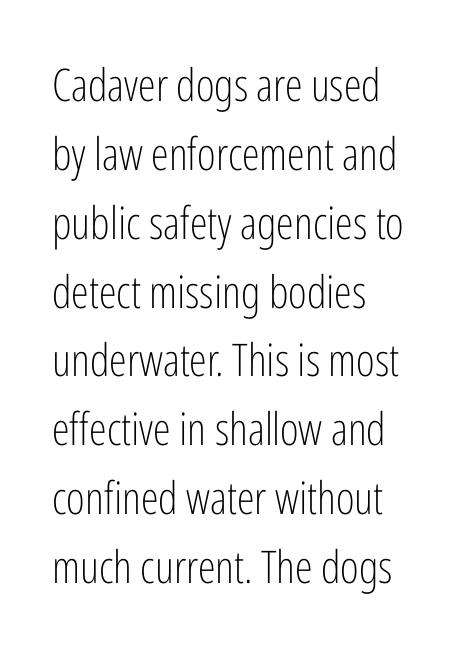
{"serif": "no", "italic": "no", "bold": "no", "weight": "light", "width": "condensed", "stroke_contrast": "low", "x_height": "medium", "monospaced": "no", "underline": "no", "align": "left", "line_spacing": "normal", "line_spacing_ratio": 1.53, "letter_spacing": "normal", "letter_spacing_em": 0.0, "glyph_px": 45}
